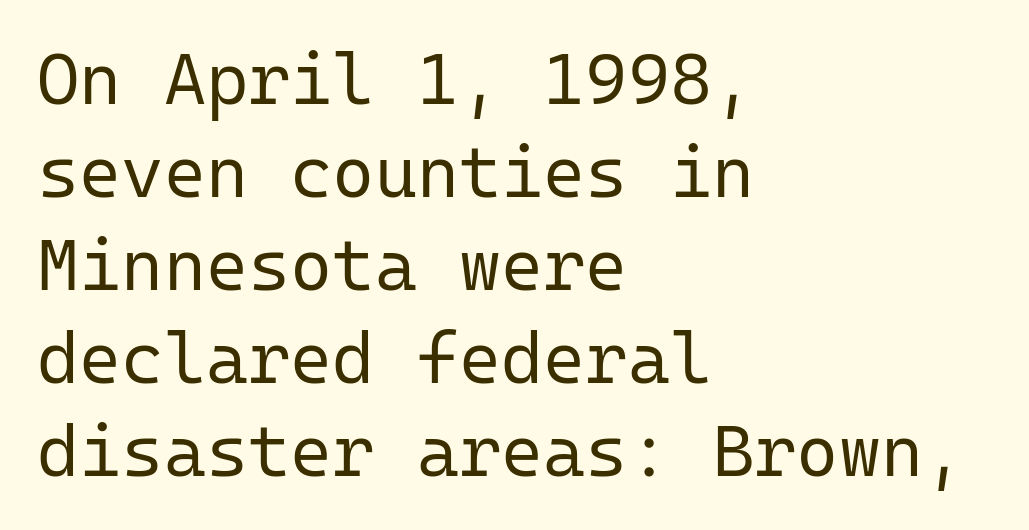
Q: Is the text bold? A: No.
Q: Is the text italic (slanted)? A: No, it is upright.
Q: Is the typeface a serif or a sans-serif typeface? A: Sans-serif.
Q: Is the text underlined? A: No.
Q: How is the paragraph aligned? A: Left-aligned.
Q: Is the spacing between letters normal or unusually wide? A: Normal.
Q: Is the spacing between lines tight, normal or loose? A: Normal.
Q: Width (condensed, normal, or wide)? A: Normal.
Q: Stroke contrast? A: Low.
Q: x-height? A: Medium.
Q: Monospaced? A: Yes.
